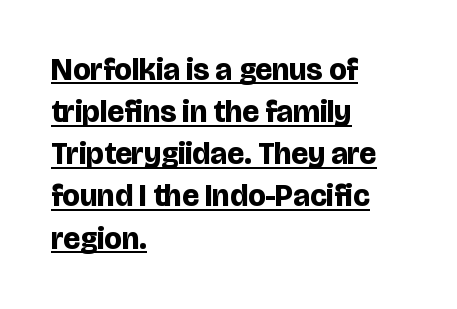
{"serif": "no", "italic": "no", "bold": "yes", "weight": "bold", "width": "normal", "stroke_contrast": "low", "x_height": "large", "monospaced": "no", "underline": "yes", "align": "left", "line_spacing": "normal", "line_spacing_ratio": 1.36, "letter_spacing": "normal", "letter_spacing_em": 0.0, "glyph_px": 31}
